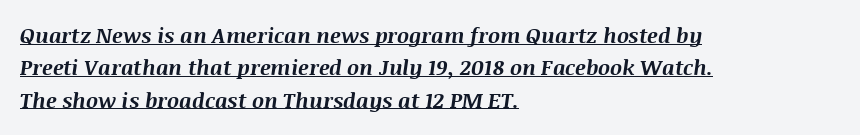
Q: Is the text bold? A: Yes.
Q: Is the text italic (slanted)? A: Yes, it leans right by about 8 degrees.
Q: Is the text underlined? A: Yes.
Q: How is the paragraph aligned? A: Left-aligned.
Q: Is the spacing between letters normal or unusually wide? A: Normal.
Q: Is the spacing between lines tight, normal or loose? A: Normal.
